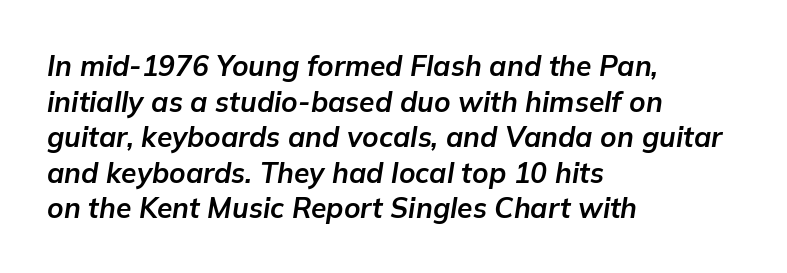
Q: Is the text bold? A: Yes.
Q: Is the text italic (slanted)? A: Yes, it leans right by about 9 degrees.
Q: Is the text underlined? A: No.
Q: How is the paragraph aligned? A: Left-aligned.
Q: Is the spacing between letters normal or unusually wide? A: Normal.
Q: Is the spacing between lines tight, normal or loose? A: Normal.
Q: Width (condensed, normal, or wide)? A: Normal.
Q: Stroke contrast? A: Low.
Q: x-height? A: Medium.
Q: Monospaced? A: No.
